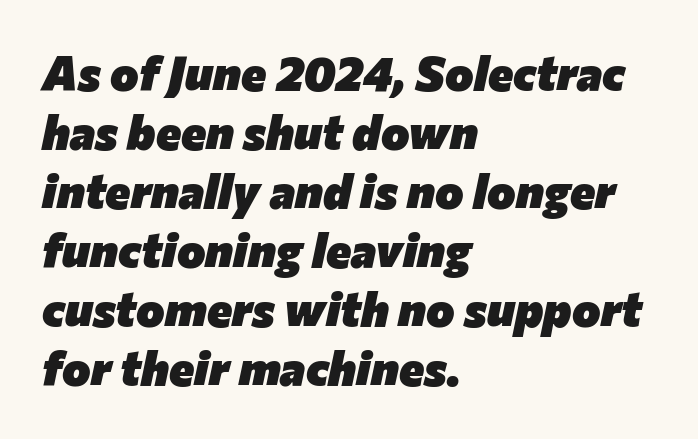
{"italic": "yes", "lean": "right", "slant_degrees": 12, "bold": "yes", "weight": "heavy", "width": "normal", "stroke_contrast": "low", "x_height": "medium", "monospaced": "no", "underline": "no", "align": "left", "line_spacing_ratio": 1.23, "letter_spacing": "normal", "letter_spacing_em": 0.0, "glyph_px": 48}
